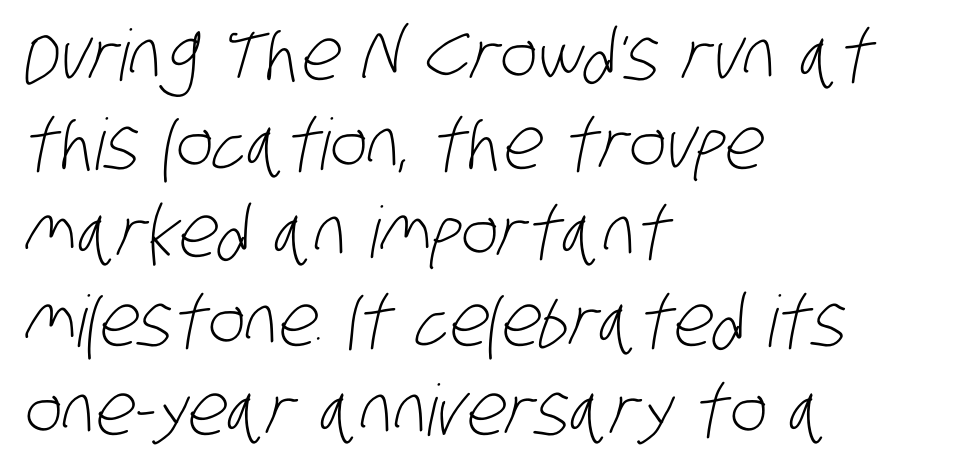
{"serif": "no", "bold": "no", "weight": "light", "width": "condensed", "stroke_contrast": "low", "x_height": "large", "monospaced": "no", "underline": "no", "align": "left", "line_spacing": "normal", "line_spacing_ratio": 1.25, "letter_spacing": "normal", "letter_spacing_em": 0.0, "glyph_px": 71}
